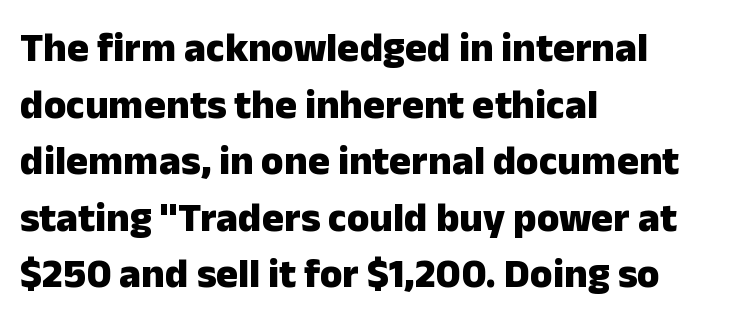
The space between consecutive lines is moderate. A clean baseline with only descenders dipping below it. Regarding serifs, this sample does without them. The letters stand upright; this is a roman face. The rendering uses natural spacing where letterforms have individual widths.
